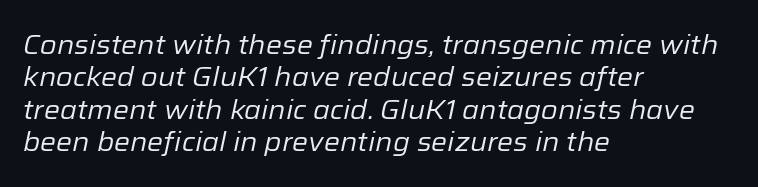
Q: Is the text bold? A: No.
Q: Is the text italic (slanted)? A: Yes, it leans right by about 12 degrees.
Q: Is the text underlined? A: No.
Q: How is the paragraph aligned? A: Left-aligned.
Q: Is the spacing between letters normal or unusually wide? A: Normal.
